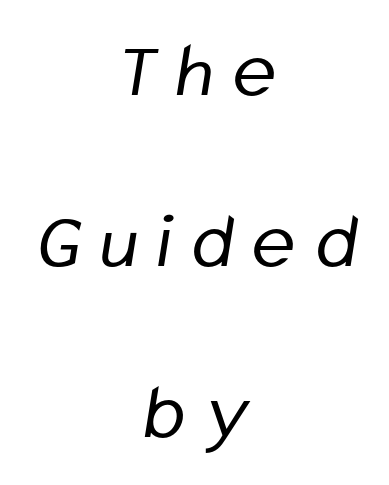
Q: Is the text bold? A: No.
Q: Is the typeface a serif or a sans-serif typeface? A: Sans-serif.
Q: Is the text underlined? A: No.
Q: How is the paragraph aligned? A: Centered.
Q: Is the spacing between letters normal or unusually wide? A: Unusually wide.
Q: Is the spacing between lines tight, normal or loose? A: Loose.
Q: Width (condensed, normal, or wide)? A: Condensed.
Q: Stroke contrast? A: Low.
Q: x-height? A: Medium.
Q: Monospaced? A: No.
